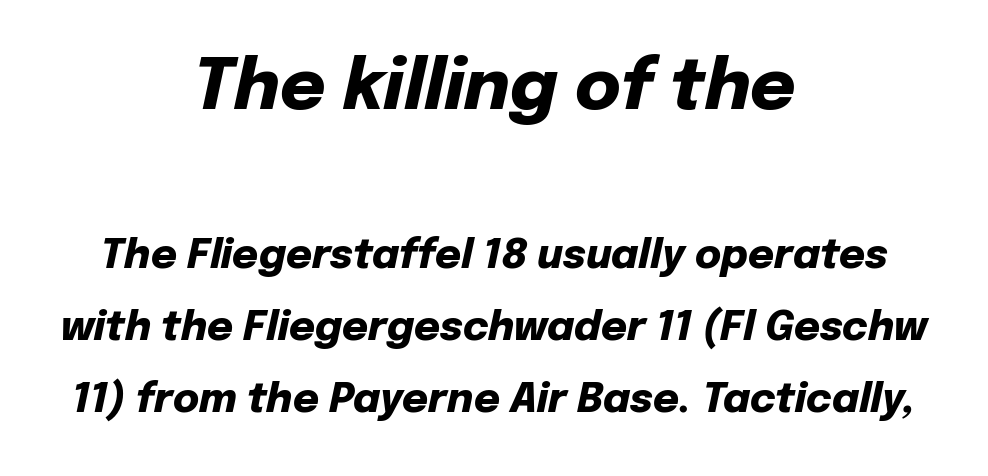
The image shows 70 px heavy type, italic (leaning right); set centered, line spacing 1.81x, normal letter spacing, not underlined; the first (top) block is 1.75x larger; low stroke contrast and a medium x-height.
